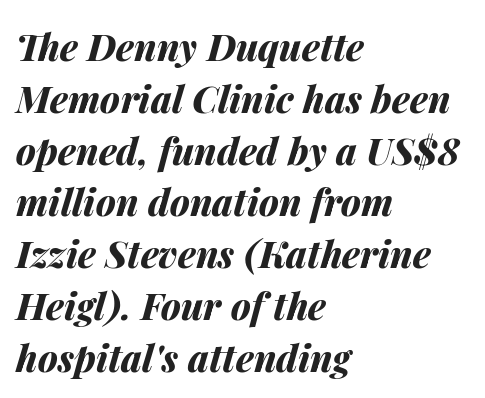
Where is the straight margin? On the left. Heavy-handed strokes throughout: this text is bold. The letters advance in unequal steps, a hallmark of proportional type. Here the glyphs are tracked normally, forming tight word shapes.
